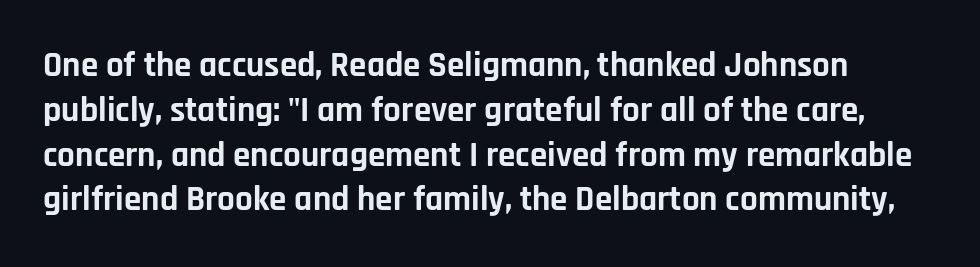
The image shows 35 px bold sans-serif type, upright; set normal line spacing (1.28x), normal letter spacing, not underlined; low stroke contrast and a large x-height.
